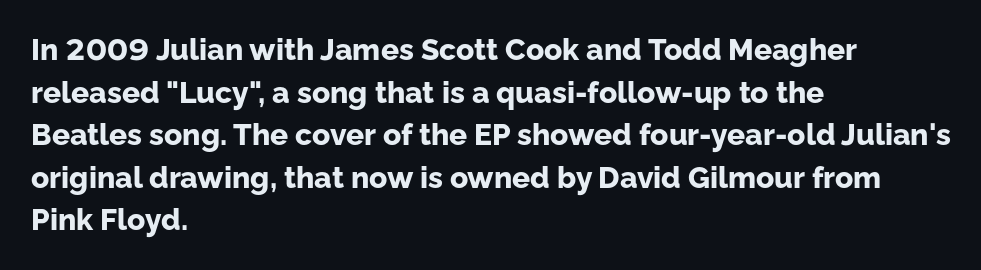
{"serif": "no", "italic": "no", "bold": "yes", "weight": "bold", "width": "normal", "stroke_contrast": "low", "x_height": "medium", "monospaced": "no", "underline": "no", "align": "left", "line_spacing": "normal", "line_spacing_ratio": 1.42, "letter_spacing": "normal", "letter_spacing_em": 0.0, "glyph_px": 30}
